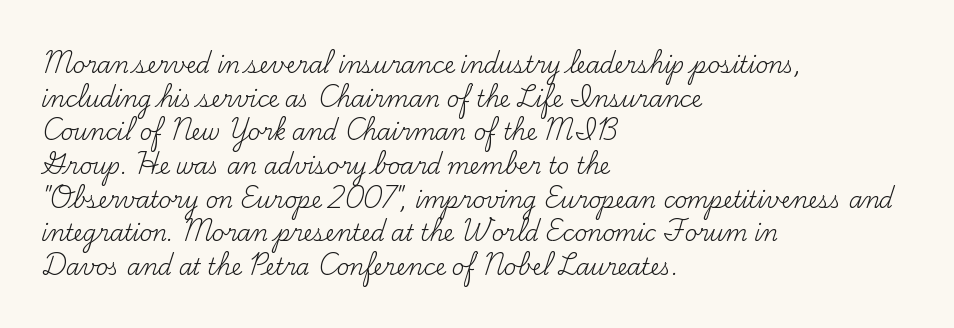
{"bold": "no", "underline": "no", "align": "left", "line_spacing": "normal", "line_spacing_ratio": 1.53, "letter_spacing": "normal", "letter_spacing_em": 0.0, "glyph_px": 22}
